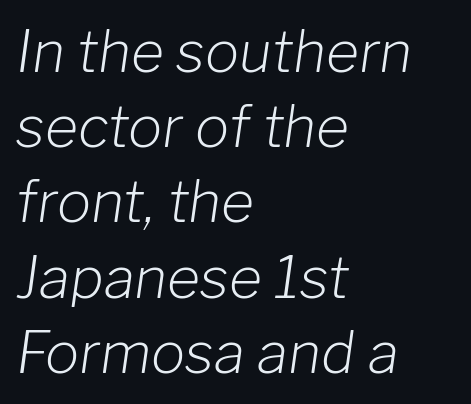
Bold? No — there's no thickening of the strokes. A typesetter would call this zero additional tracking. The glyphs are unaccompanied by any horizontal stroke below them. Does the lettering tilt? It does — this is italic.
